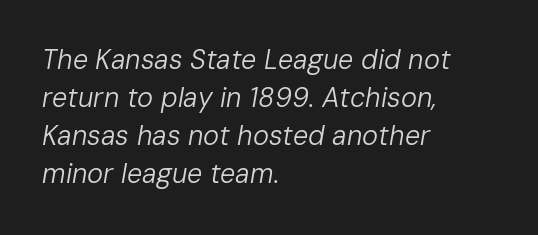
{"italic": "yes", "lean": "right", "slant_degrees": 10, "bold": "no", "underline": "no", "align": "left", "line_spacing": "normal", "line_spacing_ratio": 1.41, "letter_spacing": "normal", "letter_spacing_em": 0.0, "glyph_px": 27}
